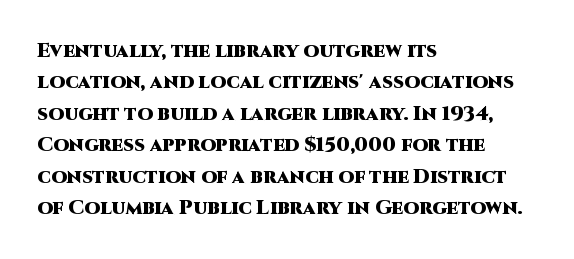
{"italic": "no", "bold": "yes", "underline": "no", "align": "left", "line_spacing": "normal", "line_spacing_ratio": 1.57, "letter_spacing": "normal", "letter_spacing_em": 0.0, "glyph_px": 20}
